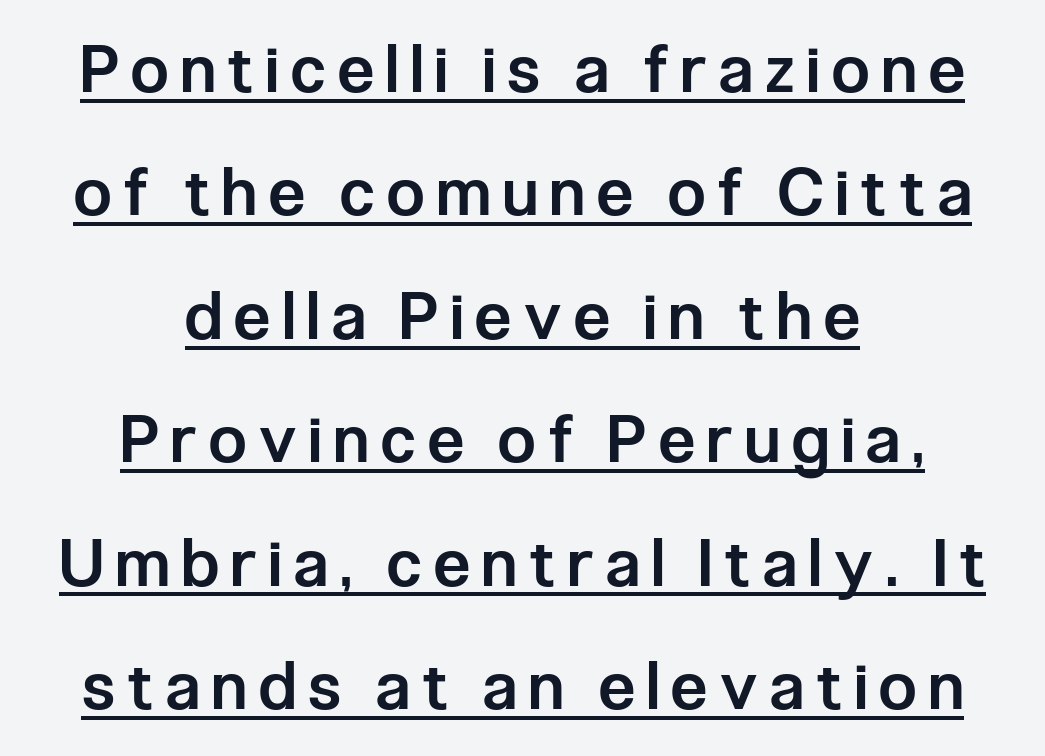
{"serif": "no", "italic": "no", "bold": "semi", "weight": "semibold", "width": "condensed", "stroke_contrast": "low", "x_height": "medium", "monospaced": "no", "underline": "yes", "align": "center", "line_spacing_ratio": 1.87, "glyph_px": 66}
